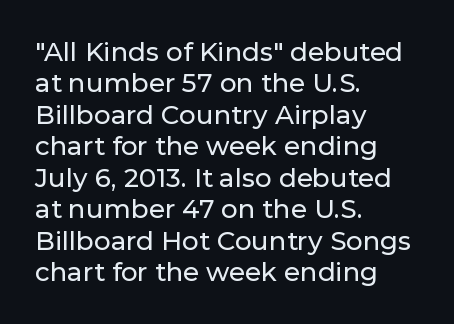
The image shows 26 px text type, upright; set left-aligned, line spacing 1.21x, normal letter spacing, not underlined.
